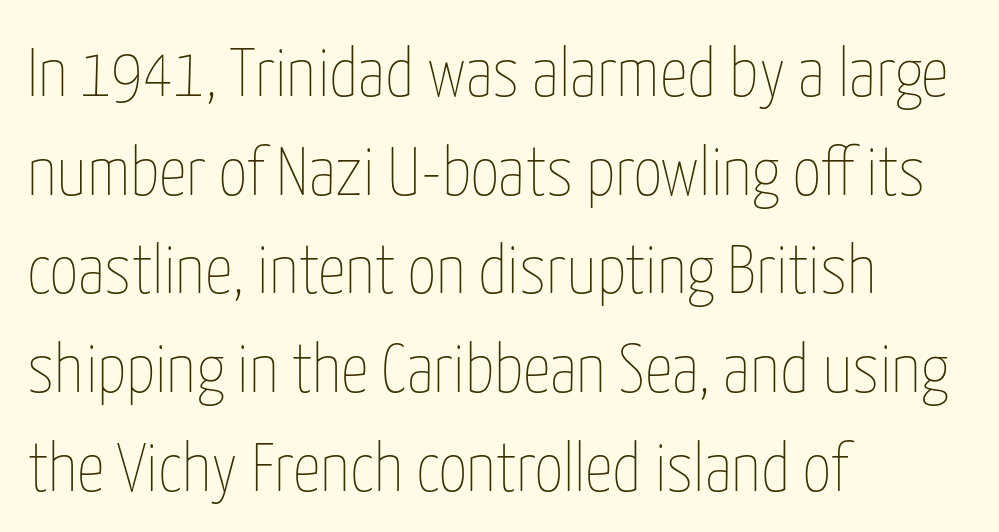
{"italic": "no", "bold": "no", "weight": "thin", "width": "condensed", "stroke_contrast": "low", "x_height": "medium", "monospaced": "no", "underline": "no", "align": "left", "line_spacing": "normal", "line_spacing_ratio": 1.43, "letter_spacing": "normal", "letter_spacing_em": 0.0, "glyph_px": 69}
